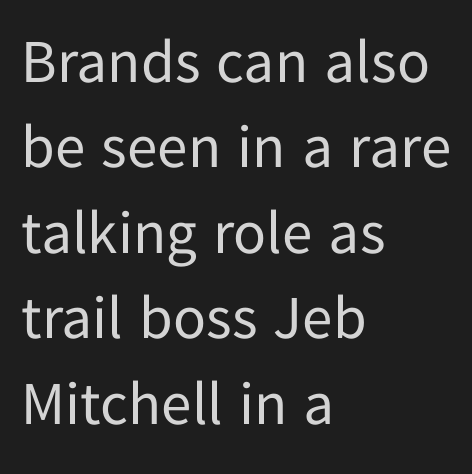
{"serif": "no", "italic": "no", "bold": "no", "weight": "regular", "width": "normal", "stroke_contrast": "low", "x_height": "medium", "monospaced": "no", "underline": "no", "align": "left", "line_spacing": "normal", "line_spacing_ratio": 1.4, "letter_spacing": "normal", "letter_spacing_em": 0.0, "glyph_px": 61}
